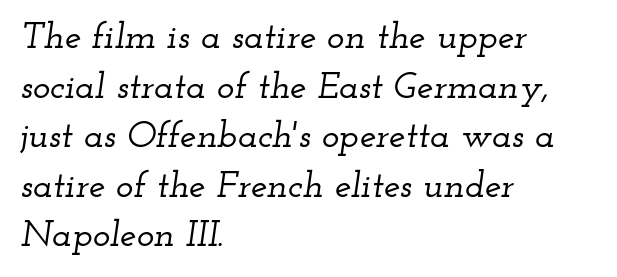
Q: Is the text italic (slanted)? A: Yes, it leans right by about 12 degrees.
Q: Is the typeface a serif or a sans-serif typeface? A: Serif.
Q: Is the text underlined? A: No.
Q: How is the paragraph aligned? A: Left-aligned.
Q: Is the spacing between letters normal or unusually wide? A: Normal.
Q: Is the spacing between lines tight, normal or loose? A: Normal.
Q: Width (condensed, normal, or wide)? A: Wide.
Q: Stroke contrast? A: Low.
Q: x-height? A: Small.
Q: Monospaced? A: No.
